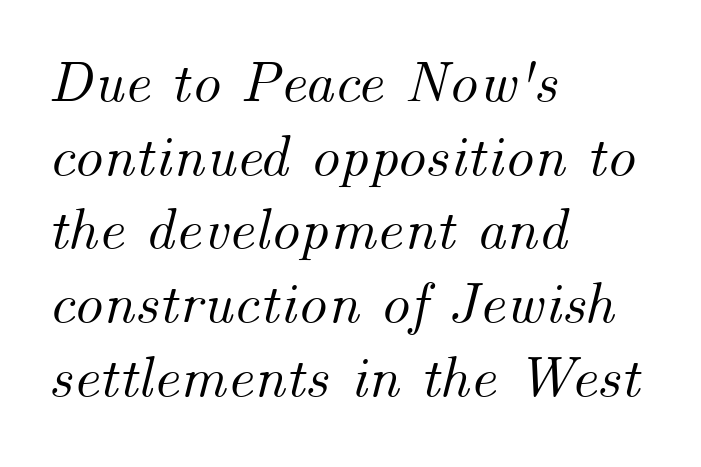
Do the characters align in a grid? No, the font is proportional. Default kerning and tracking; the words read as compact shapes. Lines of text with bare space underneath. The text block is weighted toward the left margin, trailing off unevenly rightward. How would I describe the line gaps? Plain and ordinary. Slanted lettering throughout.
